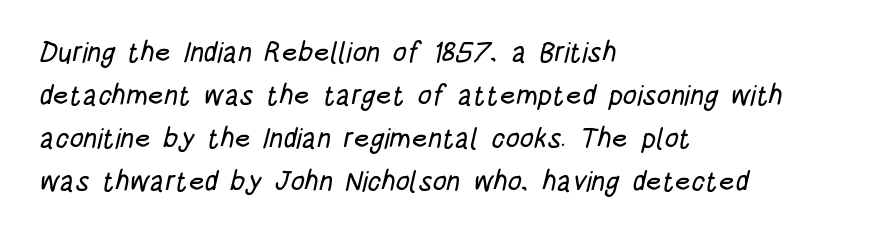
{"serif": "no", "width": "condensed", "stroke_contrast": "low", "x_height": "large", "monospaced": "no", "underline": "no", "align": "left", "line_spacing": "normal", "line_spacing_ratio": 1.54, "letter_spacing": "normal", "letter_spacing_em": 0.0, "glyph_px": 28}
